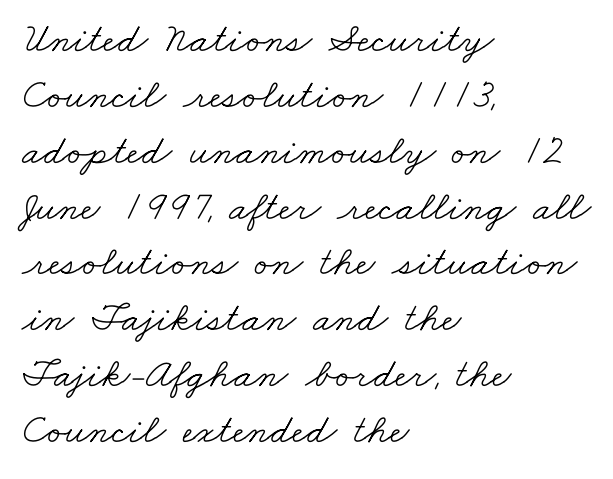
{"serif": "yes", "bold": "no", "weight": "light", "width": "wide", "stroke_contrast": "low", "x_height": "small", "monospaced": "no", "underline": "no", "align": "left", "line_spacing": "normal", "line_spacing_ratio": 1.33, "letter_spacing": "normal", "letter_spacing_em": 0.0, "glyph_px": 42}
